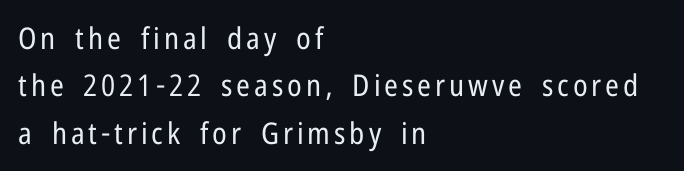
{"serif": "no", "italic": "no", "bold": "no", "weight": "regular", "width": "condensed", "stroke_contrast": "low", "x_height": "medium", "monospaced": "no", "underline": "no", "align": "left", "line_spacing": "normal", "line_spacing_ratio": 1.58, "glyph_px": 30}
